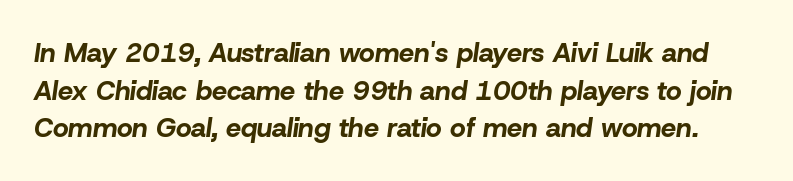
Q: Is the text bold? A: Yes.
Q: Is the text italic (slanted)? A: Yes, it leans right by about 8 degrees.
Q: Is the text underlined? A: No.
Q: Is the spacing between letters normal or unusually wide? A: Normal.
Q: Is the spacing between lines tight, normal or loose? A: Normal.
